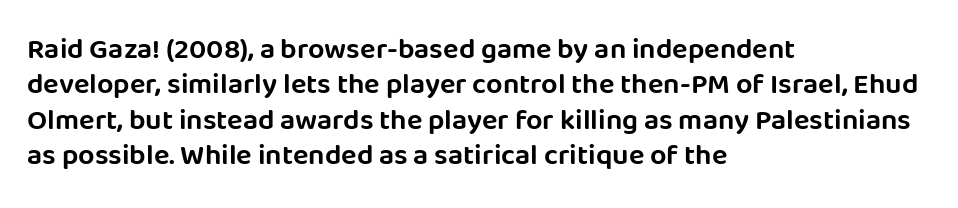
Q: Is the text italic (slanted)? A: No, it is upright.
Q: Is the typeface a serif or a sans-serif typeface? A: Sans-serif.
Q: Is the text underlined? A: No.
Q: How is the paragraph aligned? A: Left-aligned.
Q: Is the spacing between letters normal or unusually wide? A: Normal.
Q: Width (condensed, normal, or wide)? A: Normal.
Q: Stroke contrast? A: Low.
Q: x-height? A: Large.
Q: Monospaced? A: No.
